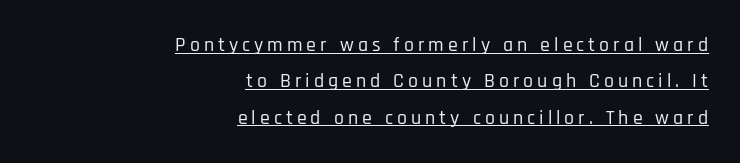
Q: Is the text italic (slanted)? A: No, it is upright.
Q: Is the text underlined? A: Yes.
Q: How is the paragraph aligned? A: Right-aligned.
Q: Is the spacing between letters normal or unusually wide? A: Unusually wide.
